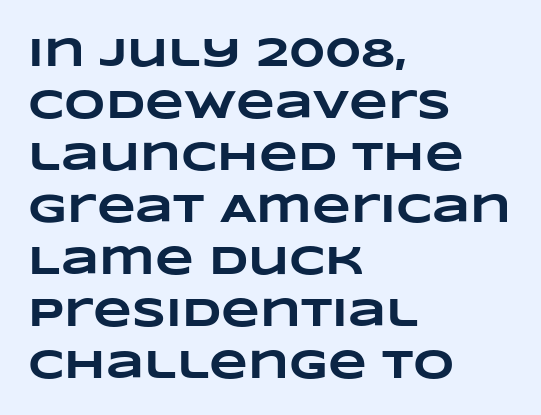
{"bold": "yes", "weight": "heavy", "width": "wide", "stroke_contrast": "low", "x_height": "large", "monospaced": "no", "underline": "no", "align": "left", "line_spacing": "normal", "line_spacing_ratio": 1.3, "letter_spacing": "normal", "letter_spacing_em": 0.0, "glyph_px": 40}
